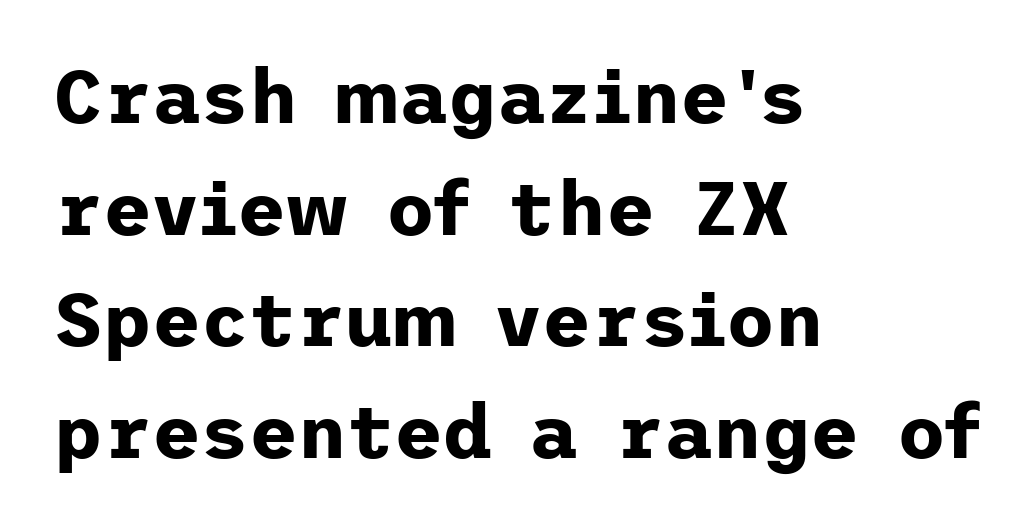
The image shows 75 px bold sans-serif type, upright; set left-aligned, normal line spacing (1.49x), normal letter spacing, not underlined; low stroke contrast and a medium x-height.
